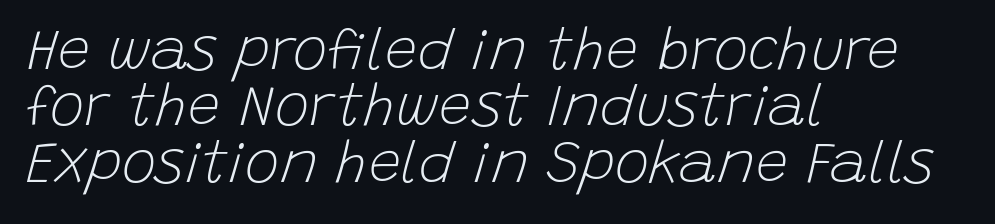
Q: Is the text bold? A: No.
Q: Is the text italic (slanted)? A: Yes, it leans right by about 15 degrees.
Q: Is the text underlined? A: No.
Q: How is the paragraph aligned? A: Left-aligned.
Q: Is the spacing between letters normal or unusually wide? A: Normal.
Q: Is the spacing between lines tight, normal or loose? A: Tight.
Q: Width (condensed, normal, or wide)? A: Normal.
Q: Stroke contrast? A: Low.
Q: x-height? A: Large.
Q: Monospaced? A: No.
